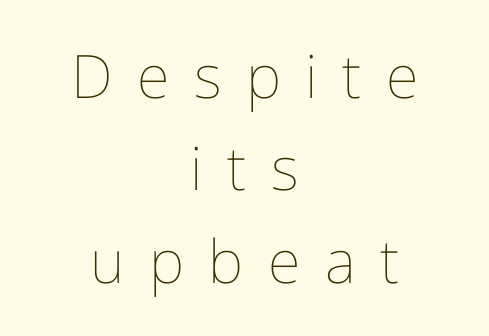
{"italic": "no", "bold": "no", "weight": "thin", "width": "normal", "stroke_contrast": "low", "x_height": "medium", "monospaced": "no", "underline": "no", "align": "center", "line_spacing": "normal", "line_spacing_ratio": 1.54, "letter_spacing": "wide", "letter_spacing_em": 0.41, "glyph_px": 60}
